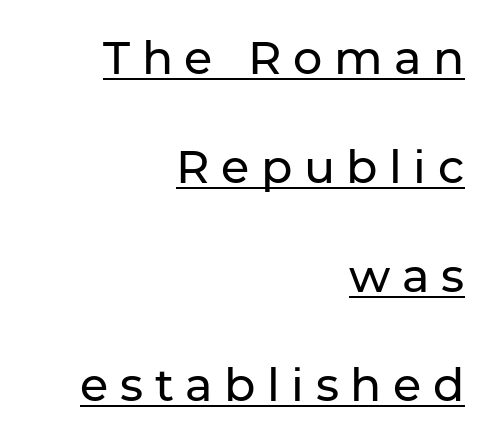
{"serif": "no", "italic": "no", "width": "normal", "stroke_contrast": "low", "x_height": "medium", "monospaced": "no", "underline": "yes", "align": "right", "line_spacing": "loose", "line_spacing_ratio": 2.37, "letter_spacing": "wide", "letter_spacing_em": 0.25, "glyph_px": 46}
